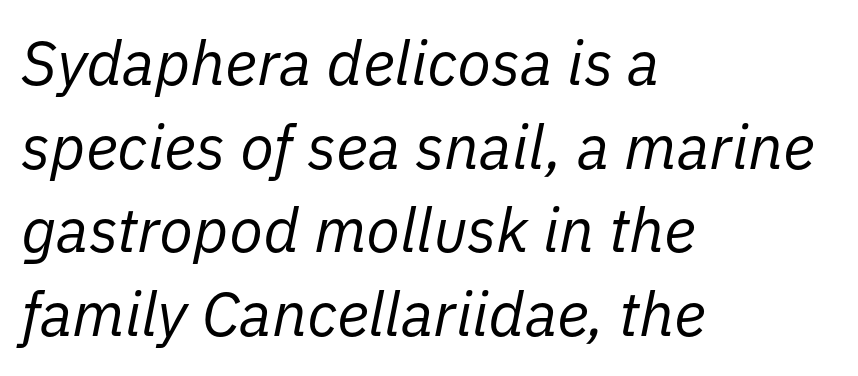
The image shows 62 px regular-weight type, italic (leaning right); set left-aligned, normal line spacing (1.35x), normal letter spacing, not underlined; low stroke contrast and a medium x-height.
